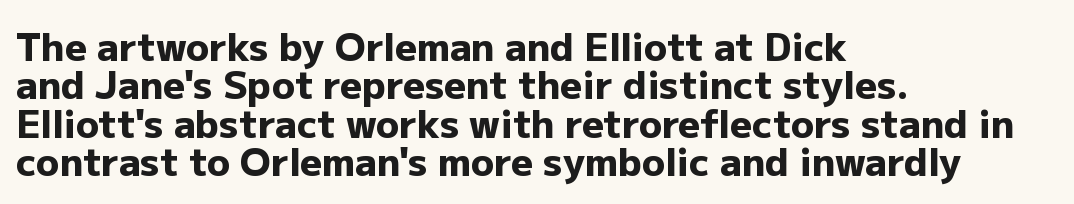
The passage shown is typeset with a sans-serif family. No extra tracking has been applied to these lines. The string is rendered with underlining switched off. Leftover space on each line is placed entirely after the last word. The rendering uses natural spacing where letterforms have individual widths. It's the straight-up-and-down kind of type.
